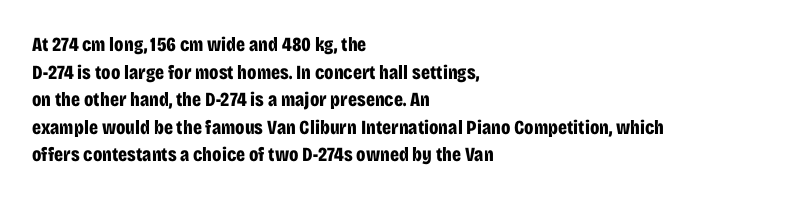
Is the letter spacing exaggerated? No — it looks like the ordinary default. Does the weight exceed regular? Yes, all the way to bold. Layout note: lines flush left. Notice how the stems are strictly vertical — no italics here.
